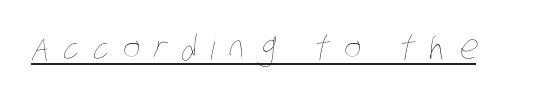
{"bold": "no", "weight": "thin", "width": "condensed", "stroke_contrast": "low", "x_height": "large", "monospaced": "no", "underline": "yes", "letter_spacing": "wide", "letter_spacing_em": 0.42, "glyph_px": 33}
